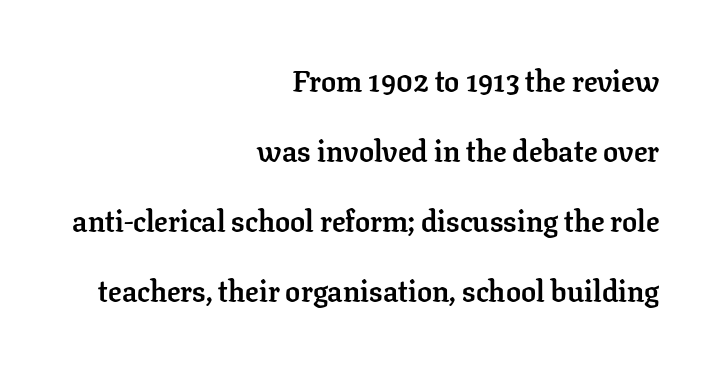
{"serif": "yes", "italic": "no", "bold": "yes", "weight": "semibold", "width": "normal", "stroke_contrast": "low", "x_height": "medium", "monospaced": "no", "underline": "no", "align": "right", "line_spacing": "loose", "line_spacing_ratio": 2.33, "letter_spacing": "normal", "letter_spacing_em": 0.0, "glyph_px": 30}
